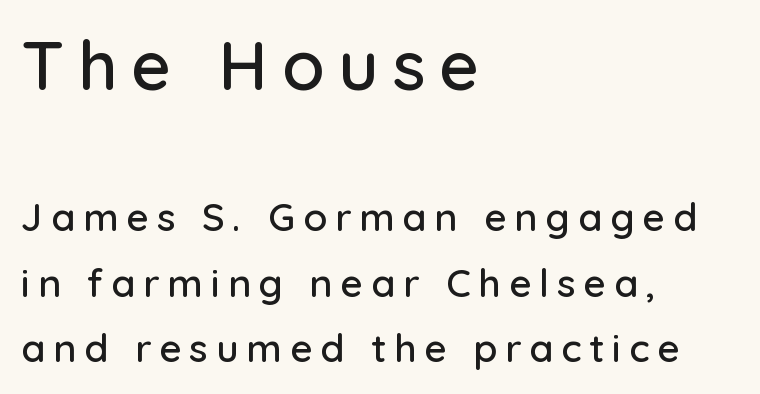
Q: Is the text italic (slanted)? A: No, it is upright.
Q: Is the typeface a serif or a sans-serif typeface? A: Sans-serif.
Q: Is the text underlined? A: No.
Q: How is the paragraph aligned? A: Left-aligned.
Q: Is the spacing between letters normal or unusually wide? A: Unusually wide.
Q: Is the spacing between lines tight, normal or loose? A: Normal.
Q: Which block of text is set in a larger size, the first (top) or the second (bottom)? A: The first (top) one.
Q: Width (condensed, normal, or wide)? A: Normal.
Q: Stroke contrast? A: Low.
Q: x-height? A: Medium.
Q: Monospaced? A: No.
